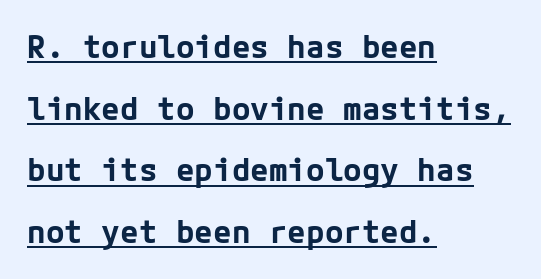
{"serif": "no", "italic": "no", "bold": "yes", "weight": "bold", "width": "normal", "stroke_contrast": "low", "x_height": "medium", "underline": "yes", "align": "left", "line_spacing": "loose", "line_spacing_ratio": 1.99, "letter_spacing": "normal", "letter_spacing_em": 0.0, "glyph_px": 31}
